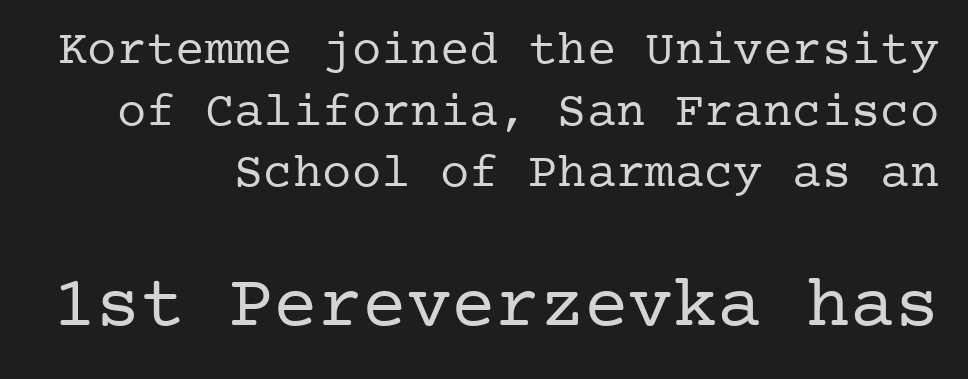
Q: Is the text bold? A: No.
Q: Is the text italic (slanted)? A: No, it is upright.
Q: Is the typeface a serif or a sans-serif typeface? A: Serif.
Q: Is the text underlined? A: No.
Q: How is the paragraph aligned? A: Right-aligned.
Q: Is the spacing between letters normal or unusually wide? A: Normal.
Q: Is the spacing between lines tight, normal or loose? A: Normal.
Q: Which block of text is set in a larger size, the first (top) or the second (bottom)? A: The second (bottom) one.
Q: Width (condensed, normal, or wide)? A: Normal.
Q: Stroke contrast? A: Low.
Q: x-height? A: Medium.
